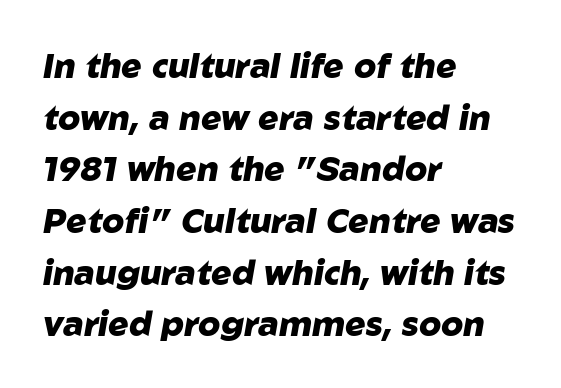
The image shows 34 px heavy type, italic (leaning right); set left-aligned, normal line spacing (1.52x), normal letter spacing, not underlined; low stroke contrast and a medium x-height.
